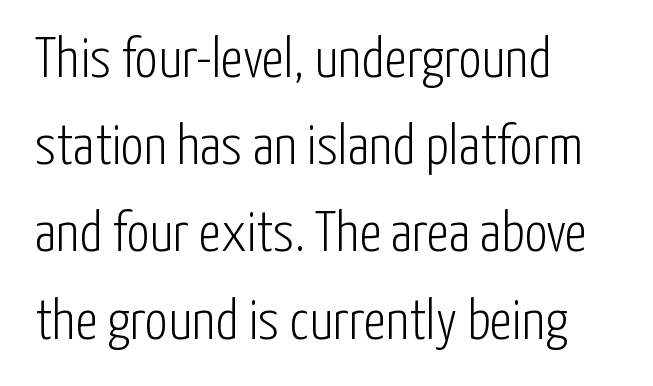
The image shows 57 px light, condensed sans-serif type, upright; set left-aligned, normal line spacing (1.53x), normal letter spacing, not underlined; low stroke contrast and a medium x-height.
